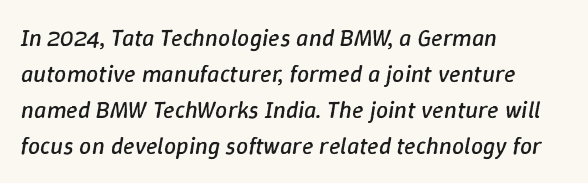
Q: Is the text bold? A: No.
Q: Is the text italic (slanted)? A: Yes, it leans right by about 9 degrees.
Q: Is the text underlined? A: No.
Q: How is the paragraph aligned? A: Left-aligned.
Q: Is the spacing between letters normal or unusually wide? A: Normal.
Q: Is the spacing between lines tight, normal or loose? A: Normal.
